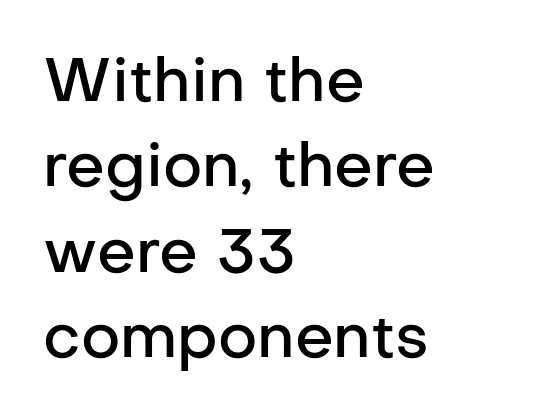
Q: Is the text bold? A: Semi-bold.
Q: Is the text italic (slanted)? A: No, it is upright.
Q: Is the typeface a serif or a sans-serif typeface? A: Sans-serif.
Q: Is the text underlined? A: No.
Q: How is the paragraph aligned? A: Left-aligned.
Q: Is the spacing between letters normal or unusually wide? A: Normal.
Q: Is the spacing between lines tight, normal or loose? A: Normal.
Q: Width (condensed, normal, or wide)? A: Normal.
Q: Stroke contrast? A: Low.
Q: x-height? A: Medium.
Q: Monospaced? A: No.
